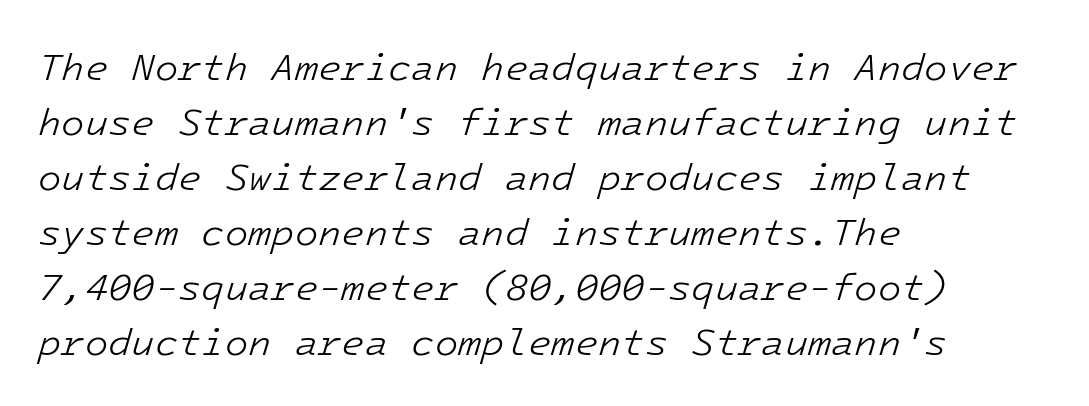
No chunkiness to these letters — they're not bold. The line texture is even and compact thanks to regular tracking. A normal amount of white space separates one row of letters from the next. The baseline area is clear.
